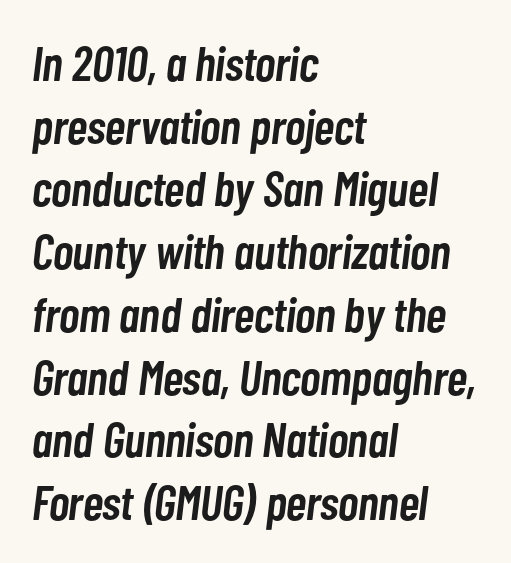
The image shows 49 px semibold, condensed type, italic (leaning right); set left-aligned, normal line spacing (1.28x), normal letter spacing, not underlined; low stroke contrast and a medium x-height.
